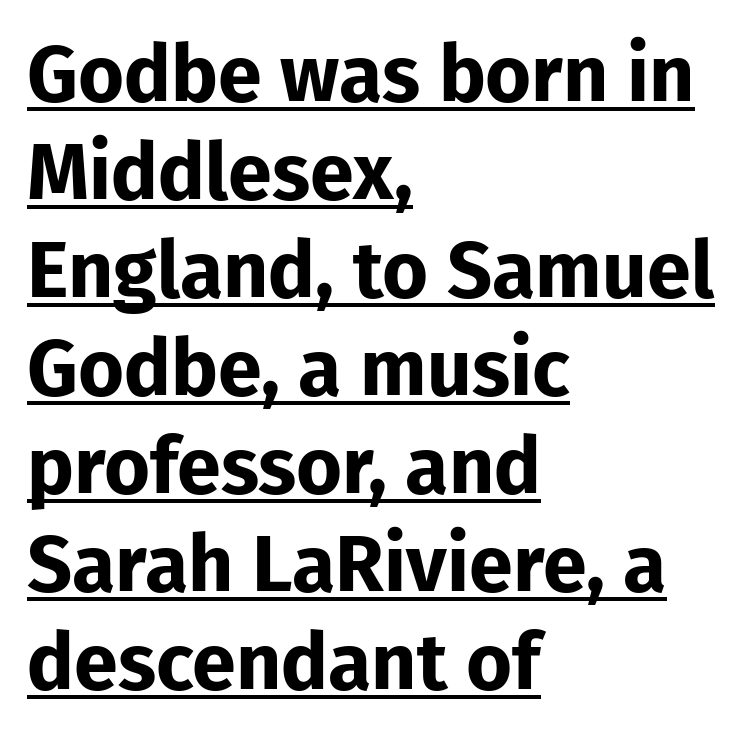
{"serif": "no", "italic": "no", "bold": "yes", "weight": "bold", "width": "normal", "stroke_contrast": "low", "x_height": "medium", "monospaced": "no", "underline": "yes", "align": "left", "line_spacing_ratio": 1.24, "letter_spacing": "normal", "letter_spacing_em": 0.0, "glyph_px": 79}
